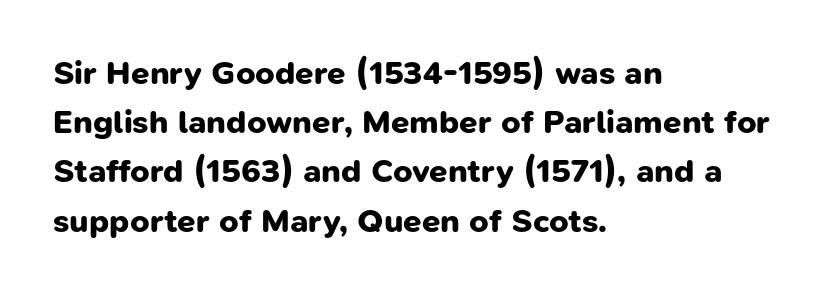
The image shows 33 px bold sans-serif type; set left-aligned, normal line spacing (1.49x), normal letter spacing, not underlined; low stroke contrast and a medium x-height.
